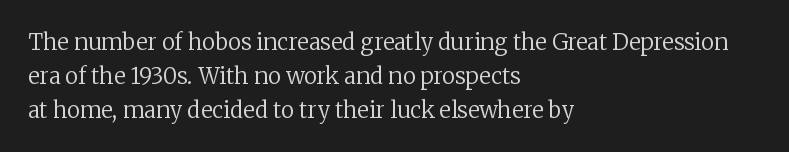
{"italic": "no", "bold": "no", "underline": "no", "align": "left", "line_spacing": "normal", "line_spacing_ratio": 1.54, "letter_spacing": "normal", "letter_spacing_em": 0.0, "glyph_px": 22}
